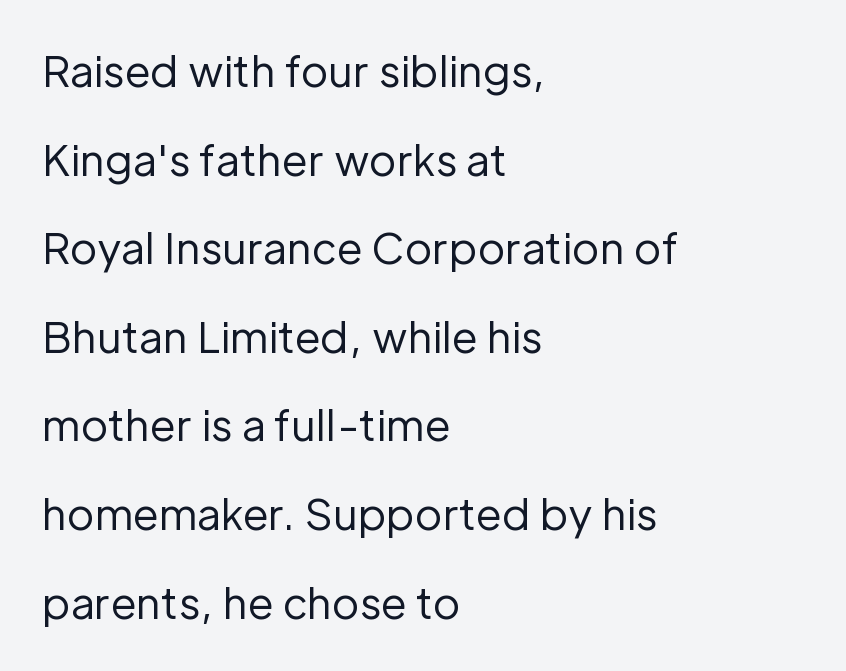
{"serif": "no", "italic": "no", "bold": "no", "weight": "regular", "width": "normal", "stroke_contrast": "low", "x_height": "medium", "monospaced": "no", "underline": "no", "align": "left", "line_spacing": "loose", "line_spacing_ratio": 2.11, "letter_spacing": "normal", "letter_spacing_em": 0.0, "glyph_px": 42}
